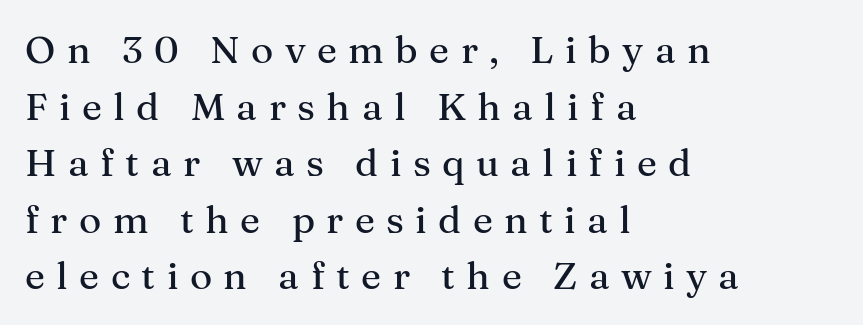
Q: Is the text italic (slanted)? A: No, it is upright.
Q: Is the typeface a serif or a sans-serif typeface? A: Serif.
Q: Is the text underlined? A: No.
Q: How is the paragraph aligned? A: Left-aligned.
Q: Is the spacing between letters normal or unusually wide? A: Unusually wide.
Q: Is the spacing between lines tight, normal or loose? A: Normal.
Q: Width (condensed, normal, or wide)? A: Normal.
Q: Stroke contrast? A: Medium.
Q: x-height? A: Medium.
Q: Monospaced? A: No.
